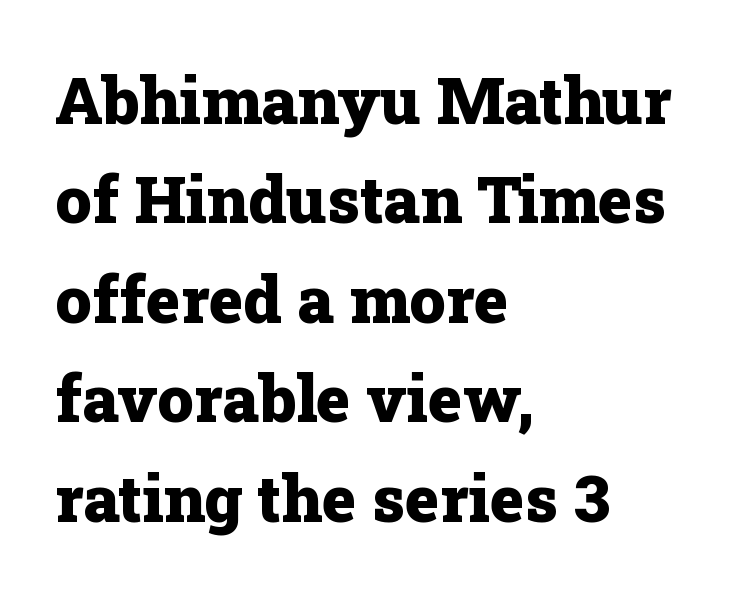
The image shows 65 px heavy serif type, upright; set left-aligned, normal line spacing (1.53x), normal letter spacing, not underlined; low stroke contrast and a medium x-height.
